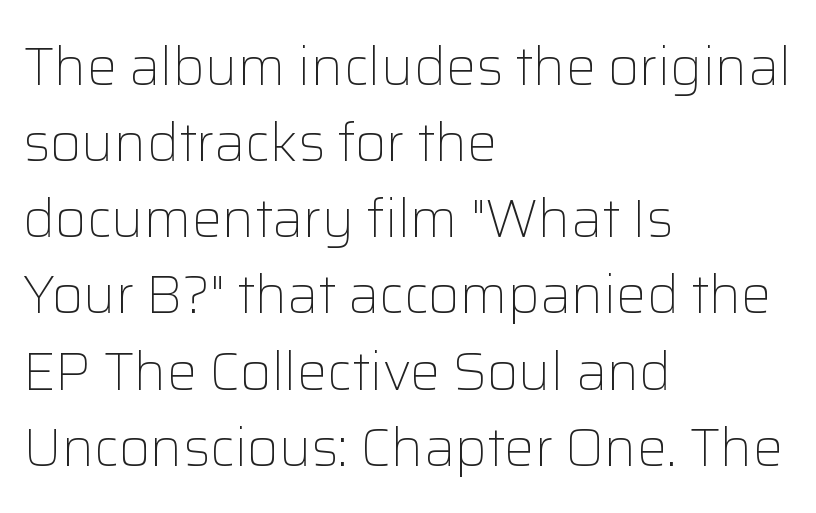
Q: Is the text bold? A: No.
Q: Is the text italic (slanted)? A: No, it is upright.
Q: Is the typeface a serif or a sans-serif typeface? A: Sans-serif.
Q: Is the text underlined? A: No.
Q: How is the paragraph aligned? A: Left-aligned.
Q: Is the spacing between letters normal or unusually wide? A: Normal.
Q: Is the spacing between lines tight, normal or loose? A: Normal.
Q: Width (condensed, normal, or wide)? A: Normal.
Q: Stroke contrast? A: Low.
Q: x-height? A: Medium.
Q: Monospaced? A: No.
